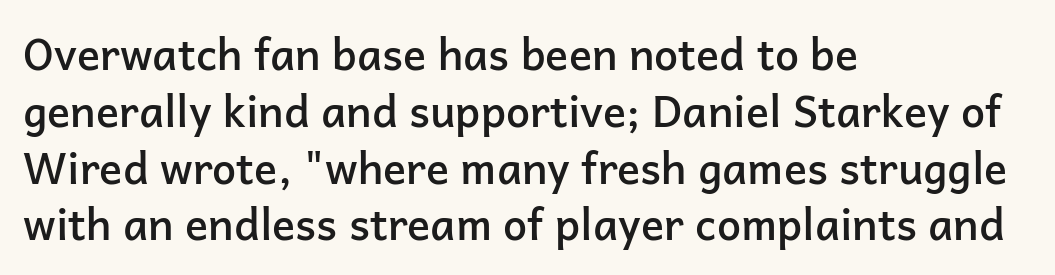
{"serif": "no", "italic": "no", "bold": "semi", "weight": "semibold", "width": "normal", "stroke_contrast": "low", "x_height": "medium", "monospaced": "no", "underline": "no", "align": "left", "line_spacing": "normal", "line_spacing_ratio": 1.32, "letter_spacing": "normal", "letter_spacing_em": 0.0, "glyph_px": 43}
